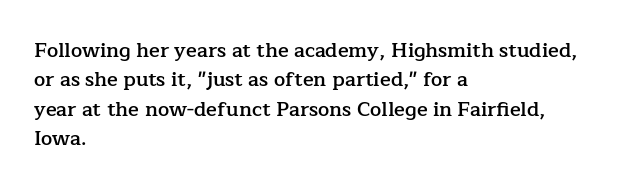
Q: Is the text bold? A: Semi-bold.
Q: Is the text italic (slanted)? A: No, it is upright.
Q: Is the text underlined? A: No.
Q: How is the paragraph aligned? A: Left-aligned.
Q: Is the spacing between letters normal or unusually wide? A: Normal.
Q: Is the spacing between lines tight, normal or loose? A: Normal.
